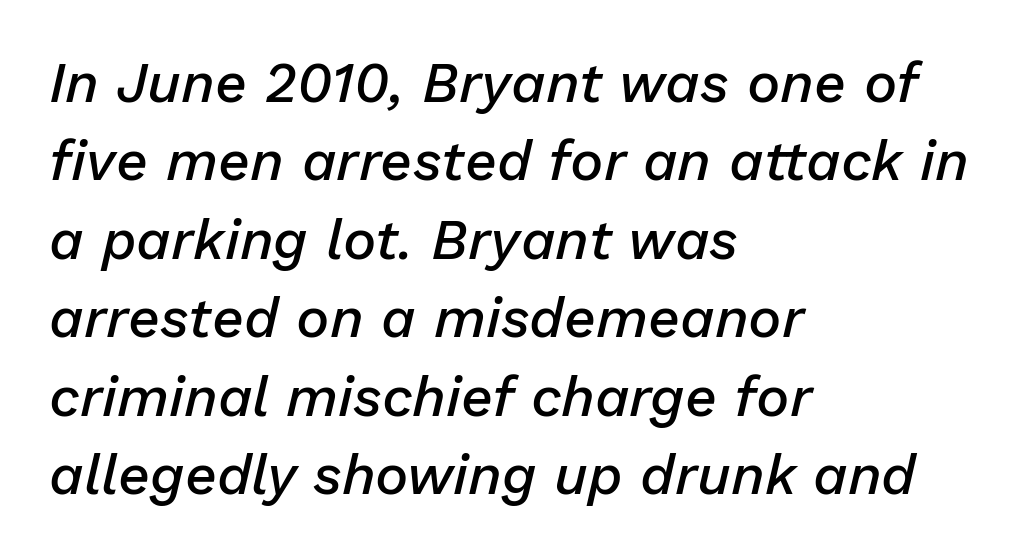
{"italic": "yes", "lean": "right", "slant_degrees": 13, "bold": "semi", "weight": "semibold", "width": "normal", "stroke_contrast": "low", "x_height": "medium", "monospaced": "no", "underline": "no", "align": "left", "line_spacing": "normal", "line_spacing_ratio": 1.4, "letter_spacing": "normal", "letter_spacing_em": 0.0, "glyph_px": 56}
